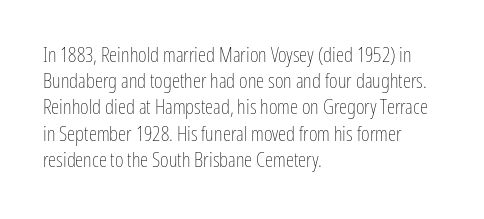
The image shows 21 px text type, upright; set left-aligned, normal line spacing (1.25x), normal letter spacing, not underlined.
